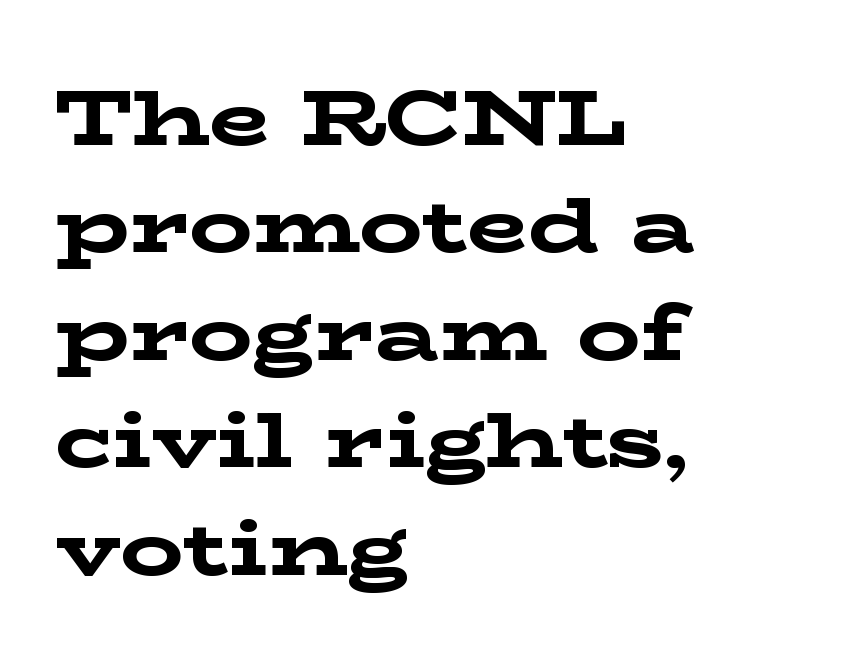
{"serif": "yes", "italic": "no", "bold": "yes", "weight": "bold", "width": "wide", "stroke_contrast": "low", "x_height": "medium", "monospaced": "no", "underline": "no", "align": "left", "line_spacing": "normal", "line_spacing_ratio": 1.36, "letter_spacing": "normal", "letter_spacing_em": 0.0, "glyph_px": 79}
